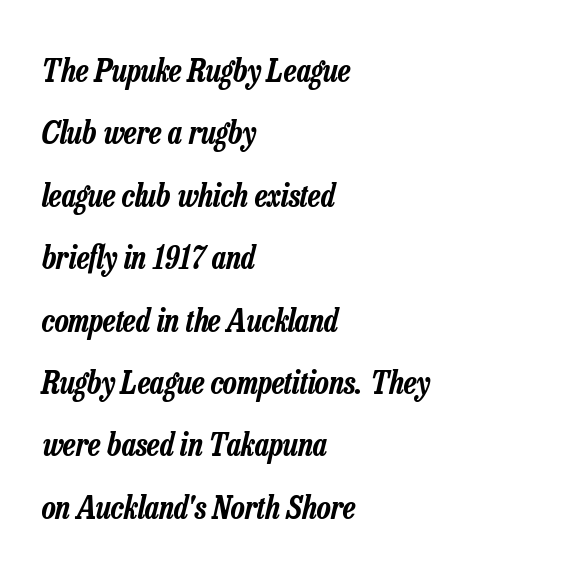
The image shows 32 px condensed type, italic (leaning right); set left-aligned, loose line spacing (1.95x), normal letter spacing, not underlined; low stroke contrast and a medium x-height.
